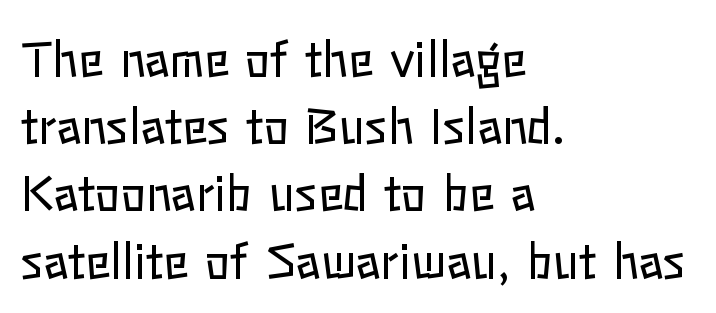
Words appear dense and cohesive because spacing is normal. Designer's note — italics off, roman on. The strokes are not fattened; the text isn't bold. The lines are quadded left.
